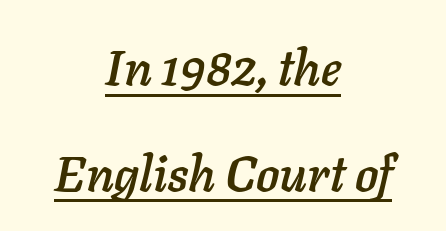
Q: Is the text italic (slanted)? A: Yes, it leans right by about 11 degrees.
Q: Is the text underlined? A: Yes.
Q: How is the paragraph aligned? A: Centered.
Q: Is the spacing between letters normal or unusually wide? A: Normal.
Q: Is the spacing between lines tight, normal or loose? A: Loose.
Q: Width (condensed, normal, or wide)? A: Normal.
Q: Stroke contrast? A: Low.
Q: x-height? A: Medium.
Q: Monospaced? A: No.
